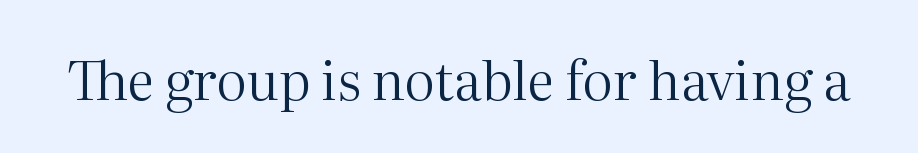
{"serif": "yes", "italic": "no", "bold": "no", "weight": "regular", "width": "normal", "stroke_contrast": "medium", "x_height": "medium", "monospaced": "no", "underline": "no", "letter_spacing": "normal", "letter_spacing_em": 0.0, "glyph_px": 54}
